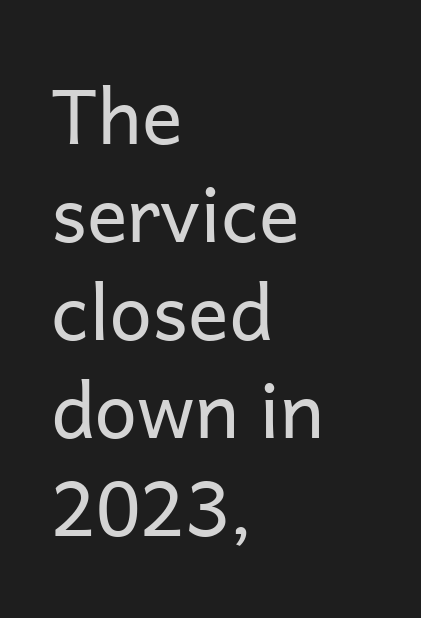
Q: Is the text bold? A: No.
Q: Is the text italic (slanted)? A: No, it is upright.
Q: Is the typeface a serif or a sans-serif typeface? A: Sans-serif.
Q: Is the text underlined? A: No.
Q: How is the paragraph aligned? A: Left-aligned.
Q: Is the spacing between letters normal or unusually wide? A: Normal.
Q: Is the spacing between lines tight, normal or loose? A: Normal.
Q: Width (condensed, normal, or wide)? A: Normal.
Q: Stroke contrast? A: Low.
Q: x-height? A: Medium.
Q: Monospaced? A: No.
